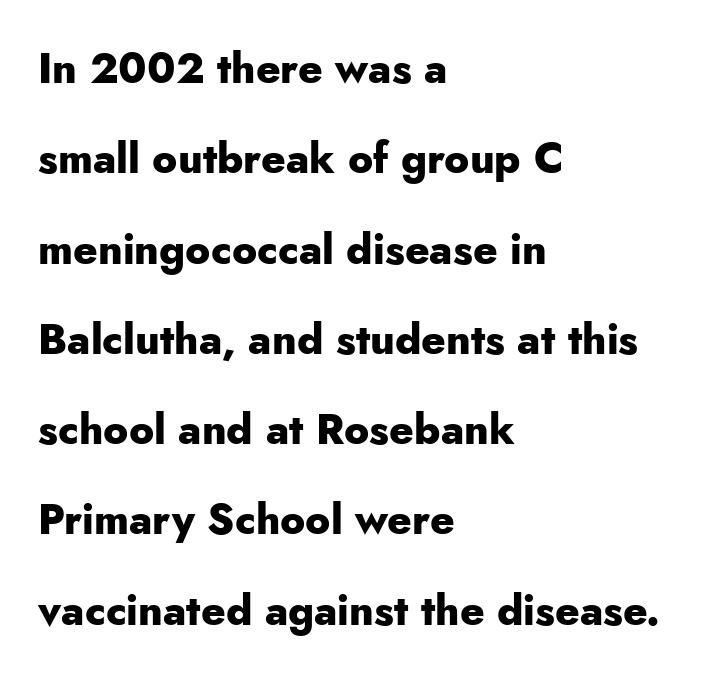
Characters follow at the spacing the type designer built in. Just letters on the line, the space beneath them empty. Each glyph is drawn with heavy, bold strokes. Caption: multi-line text, flush left, ragged right.
